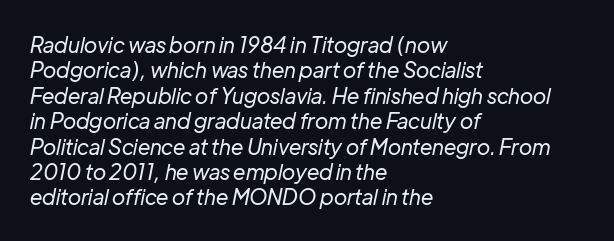
Q: Is the text bold? A: No.
Q: Is the text italic (slanted)? A: Yes, it leans right by about 12 degrees.
Q: Is the text underlined? A: No.
Q: How is the paragraph aligned? A: Left-aligned.
Q: Is the spacing between letters normal or unusually wide? A: Normal.
